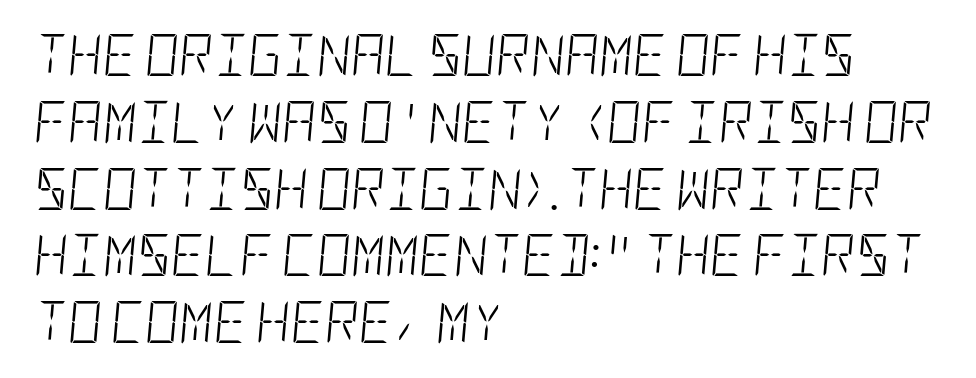
The block of text has a typical density, with ordinary space between rows. Quick note: italic. Underlining? Definitely not there. Each line starts at the same left margin while the right side varies. A quiet, ordinary-to-light weight characterises the typeface. These lines keep a tight, regular rhythm from letter to letter.
